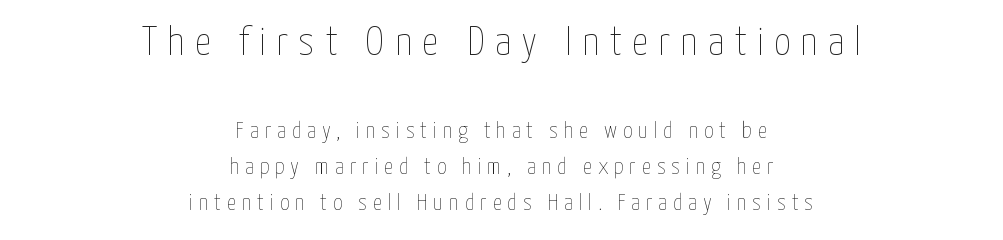
{"italic": "no", "bold": "no", "weight": "thin", "width": "condensed", "stroke_contrast": "low", "x_height": "medium", "monospaced": "no", "underline": "no", "align": "center", "line_spacing": "normal", "line_spacing_ratio": 1.57, "letter_spacing": "wide", "letter_spacing_em": 0.25, "larger_block": "first", "size_ratio": 1.78, "glyph_px": 41}
